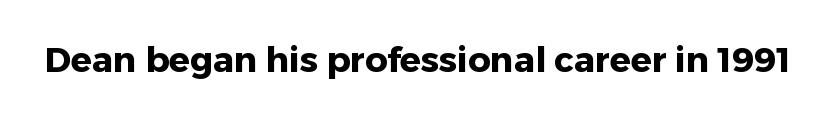
The image shows 35 px heavy sans-serif type, upright; set normal letter spacing, not underlined; low stroke contrast and a medium x-height.
